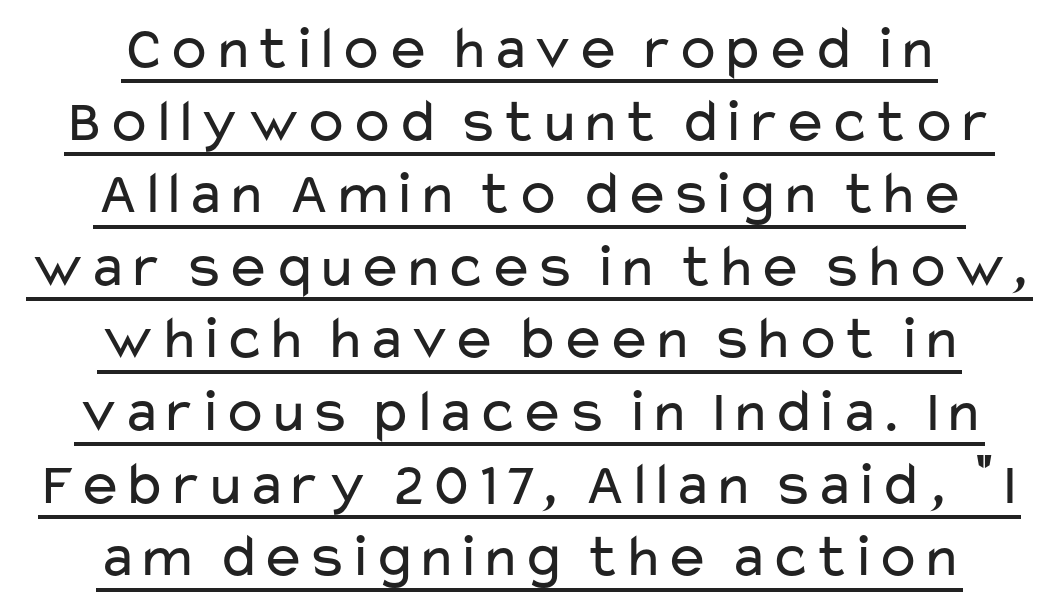
What decoration does the sample have? An underline. Is this a fixed-width face? No — the glyphs have proportional, varying widths. These glyphs show unthickened strokes, regular width or finer. There is no visible air inserted between adjacent glyphs. Does the copy run flush right? No — it is centered line by line. This sample uses an upright cut, with every glyph sitting square on the baseline.
